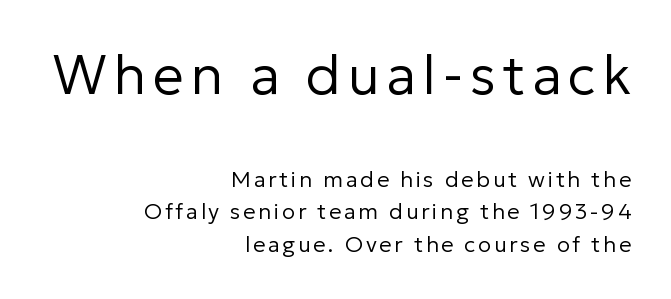
Each line ends at the same right margin while the left side varies. Nope, not italic — everything's standing straight. Rule under the text: the space is simply empty. The text was rendered using a sans face with plain stroke endings. The passage shown is typed in a proportional face where columns would drift. Whoever set this chose a conventional vertical rhythm.
